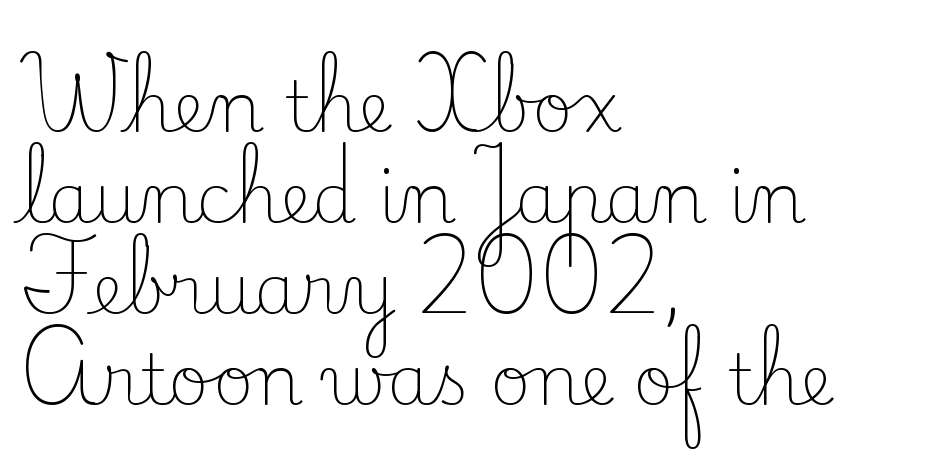
Q: Is the text bold? A: No.
Q: Is the text italic (slanted)? A: No, it is upright.
Q: Is the typeface a serif or a sans-serif typeface? A: Serif.
Q: Is the text underlined? A: No.
Q: How is the paragraph aligned? A: Left-aligned.
Q: Is the spacing between letters normal or unusually wide? A: Normal.
Q: Is the spacing between lines tight, normal or loose? A: Normal.
Q: Width (condensed, normal, or wide)? A: Normal.
Q: Stroke contrast? A: Low.
Q: x-height? A: Small.
Q: Monospaced? A: No.
